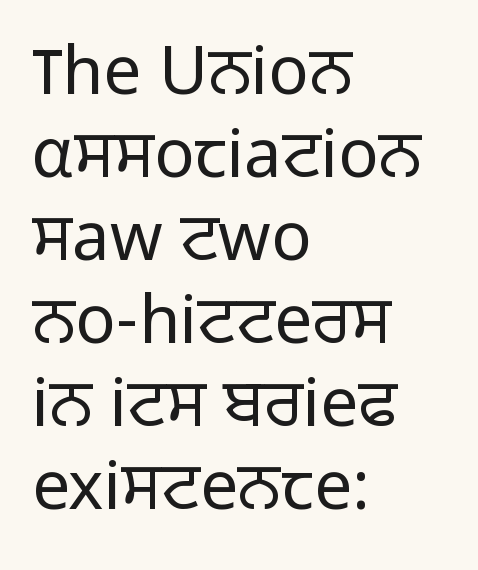
The image shows 67 px light sans-serif type, upright; set left-aligned, line spacing 1.24x, normal letter spacing, not underlined; low stroke contrast and a medium x-height.
